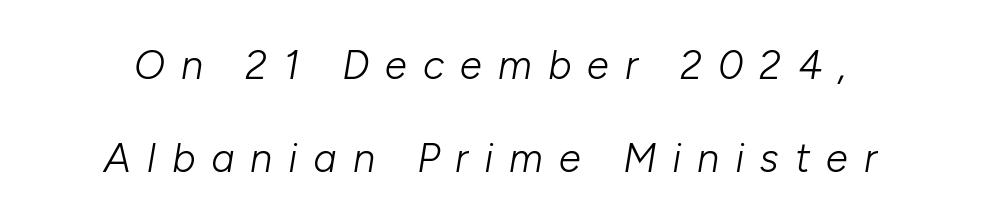
{"italic": "yes", "lean": "right", "slant_degrees": 10, "bold": "no", "weight": "light", "width": "normal", "stroke_contrast": "low", "x_height": "medium", "monospaced": "no", "underline": "no", "line_spacing": "loose", "line_spacing_ratio": 2.32, "letter_spacing": "wide", "letter_spacing_em": 0.4, "glyph_px": 40}
